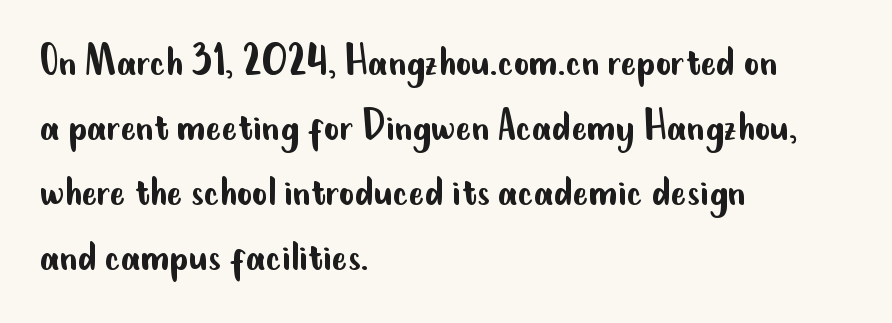
{"serif": "no", "italic": "no", "bold": "no", "weight": "regular", "width": "condensed", "stroke_contrast": "low", "x_height": "small", "monospaced": "no", "underline": "no", "align": "left", "line_spacing": "normal", "line_spacing_ratio": 1.38, "letter_spacing": "normal", "letter_spacing_em": 0.0, "glyph_px": 47}
